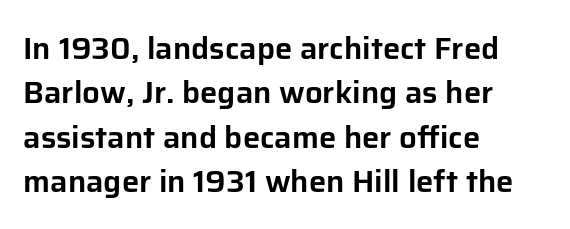
{"serif": "no", "italic": "no", "width": "normal", "stroke_contrast": "low", "x_height": "medium", "monospaced": "no", "underline": "no", "align": "left", "line_spacing": "normal", "line_spacing_ratio": 1.43, "letter_spacing": "normal", "letter_spacing_em": 0.0, "glyph_px": 31}
